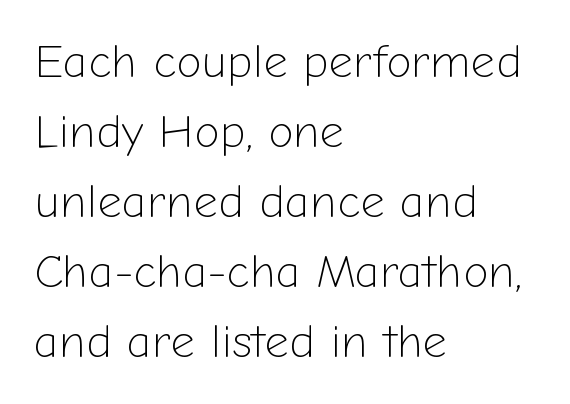
Q: Is the text bold? A: No.
Q: Is the text italic (slanted)? A: No, it is upright.
Q: Is the typeface a serif or a sans-serif typeface? A: Sans-serif.
Q: Is the text underlined? A: No.
Q: How is the paragraph aligned? A: Left-aligned.
Q: Is the spacing between letters normal or unusually wide? A: Normal.
Q: Is the spacing between lines tight, normal or loose? A: Normal.
Q: Width (condensed, normal, or wide)? A: Normal.
Q: Stroke contrast? A: Low.
Q: x-height? A: Medium.
Q: Monospaced? A: No.
